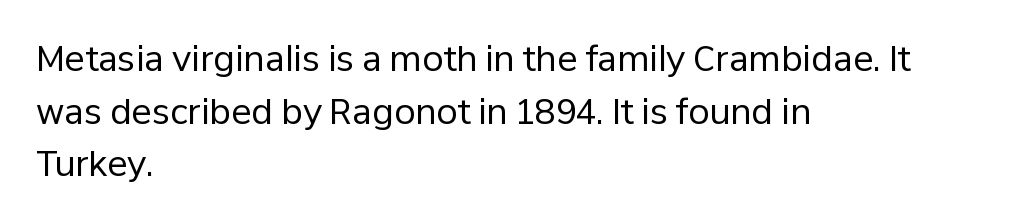
Q: Is the text bold? A: No.
Q: Is the text italic (slanted)? A: No, it is upright.
Q: Is the typeface a serif or a sans-serif typeface? A: Sans-serif.
Q: Is the text underlined? A: No.
Q: How is the paragraph aligned? A: Left-aligned.
Q: Is the spacing between letters normal or unusually wide? A: Normal.
Q: Is the spacing between lines tight, normal or loose? A: Normal.
Q: Width (condensed, normal, or wide)? A: Normal.
Q: Stroke contrast? A: Low.
Q: x-height? A: Medium.
Q: Monospaced? A: No.
